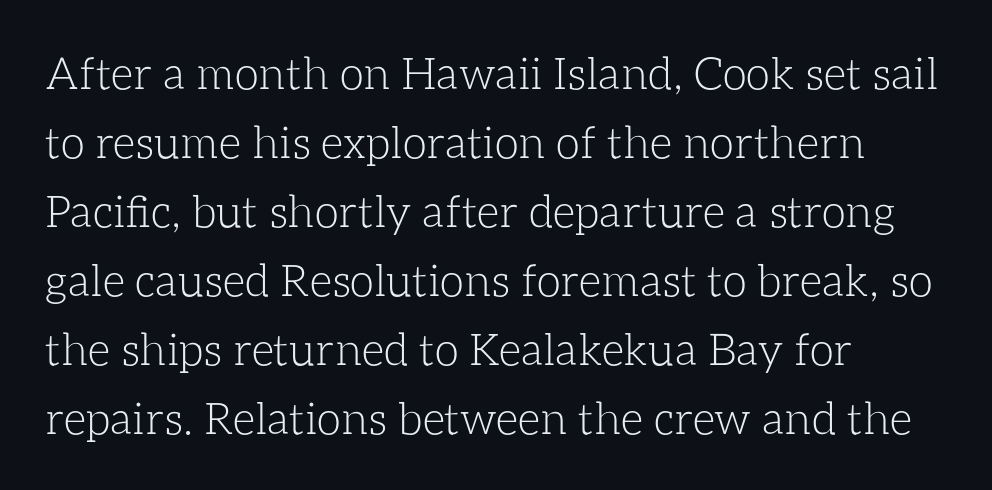
Q: Is the text bold? A: No.
Q: Is the text italic (slanted)? A: No, it is upright.
Q: Is the text underlined? A: No.
Q: How is the paragraph aligned? A: Left-aligned.
Q: Is the spacing between letters normal or unusually wide? A: Normal.
Q: Is the spacing between lines tight, normal or loose? A: Normal.
Q: Width (condensed, normal, or wide)? A: Normal.
Q: Stroke contrast? A: Low.
Q: x-height? A: Medium.
Q: Monospaced? A: No.
